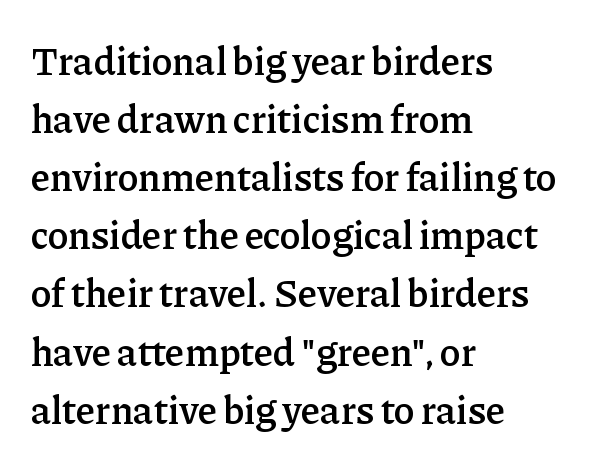
Summary of vertical rhythm: regular, with standard interline spacing. Characters remain perfectly vertical along every line. Is this a fixed-width face? No — the glyphs have proportional, varying widths. The letterforms sit shoulder to shoulder at normal distance. Underlining? Definitely not there. Note: serifs present on the glyphs.
